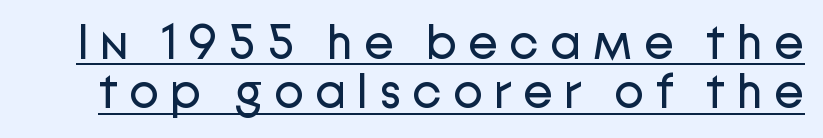
This sample has the flowing, uneven cadence of proportional lettering. The type is letterspaced generously, with wide tracking. These lines are composed in type without serifs. Bold? No — there's no thickening of the strokes.
